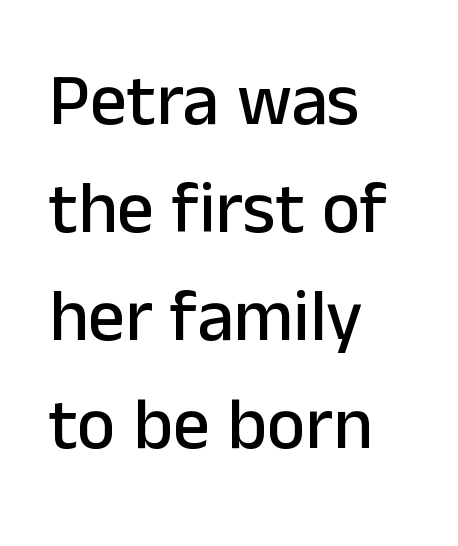
Q: Is the text italic (slanted)? A: No, it is upright.
Q: Is the typeface a serif or a sans-serif typeface? A: Sans-serif.
Q: Is the text underlined? A: No.
Q: How is the paragraph aligned? A: Left-aligned.
Q: Is the spacing between letters normal or unusually wide? A: Normal.
Q: Is the spacing between lines tight, normal or loose? A: Normal.
Q: Width (condensed, normal, or wide)? A: Normal.
Q: Stroke contrast? A: Low.
Q: x-height? A: Medium.
Q: Monospaced? A: No.
